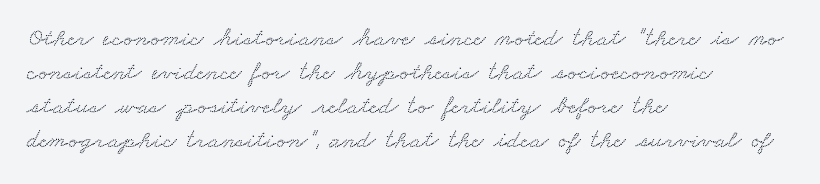
{"underline": "no", "align": "left", "line_spacing": "normal", "line_spacing_ratio": 1.31, "letter_spacing": "normal", "letter_spacing_em": 0.0, "glyph_px": 26}
